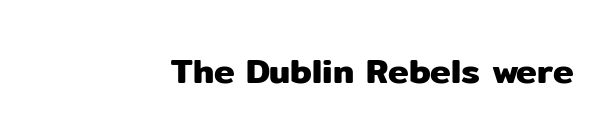
The words here are not underlined. Posture: upright roman. Each letter's strokes conclude bluntly, with no projecting serifs. Spacing between characters is what you'd get straight out of the box.
